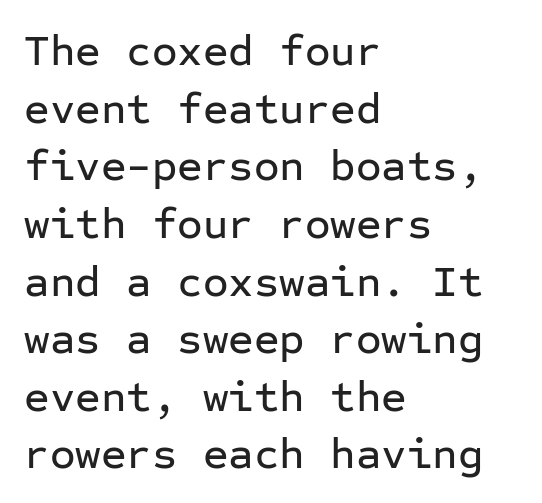
Plain, unruled lines of type. The specimen reads as upright at a glance. Evenly set lines give the paragraph a standard silhouette. This sample has the even, mechanical cadence of fixed-width lettering. Typographically, this falls in the sans-serif category. There is no visible air inserted between adjacent glyphs.
